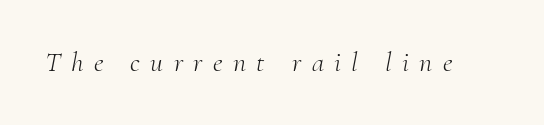
Think of a printed novel: that variable character pitch is what you see here. The passage shown is not underscored anywhere. Stroke terminals: seriffed. The passage shown has open, widely tracked lettering throughout. A light-to-regular cut is what we see here. This is oblique type, the kind used for emphasis or titles.
